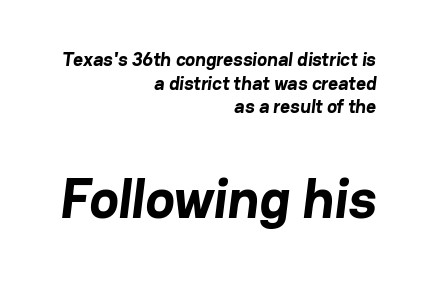
Right-aligned paragraph, ragged on the left. Caption: standard tracking, unaltered. The rendering uses a bold face; every stroke is thick and dark. The passage shown is typed in a proportional face where columns would drift. Unmarked baselines from the first word to the last.
